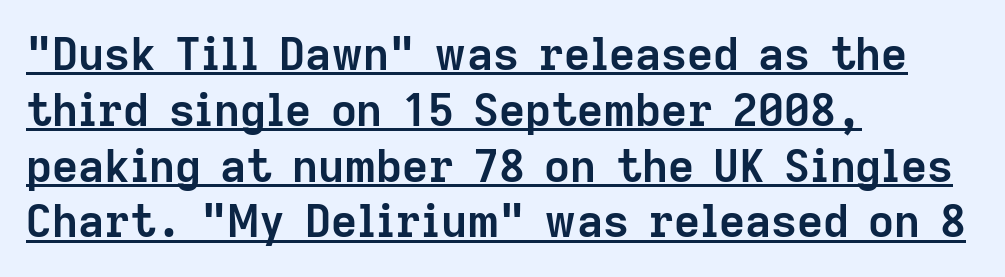
Q: Is the text bold? A: Yes.
Q: Is the text italic (slanted)? A: No, it is upright.
Q: Is the typeface a serif or a sans-serif typeface? A: Sans-serif.
Q: Is the text underlined? A: Yes.
Q: How is the paragraph aligned? A: Left-aligned.
Q: Is the spacing between letters normal or unusually wide? A: Normal.
Q: Width (condensed, normal, or wide)? A: Normal.
Q: Stroke contrast? A: Low.
Q: x-height? A: Medium.
Q: Monospaced? A: No.
